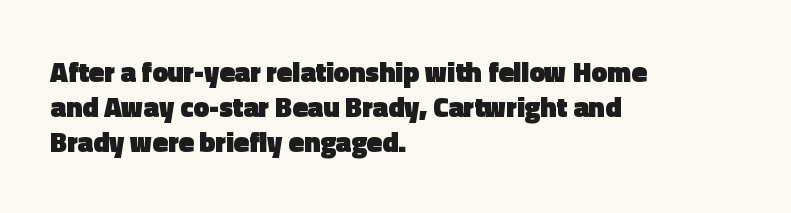
The image shows 28 px heavy sans-serif type, upright; set left-aligned, normal line spacing (1.25x), normal letter spacing, not underlined; a medium x-height.
